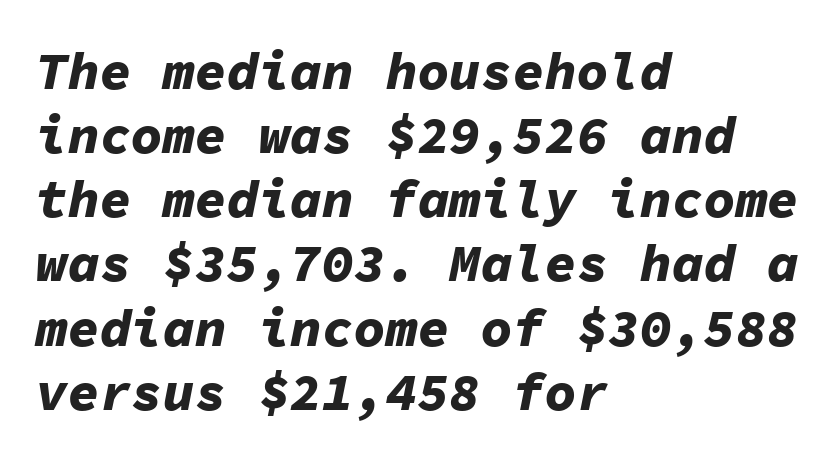
{"italic": "yes", "lean": "right", "slant_degrees": 11, "bold": "yes", "weight": "bold", "width": "normal", "stroke_contrast": "low", "x_height": "medium", "monospaced": "yes", "underline": "no", "align": "left", "line_spacing_ratio": 1.21, "letter_spacing": "normal", "letter_spacing_em": 0.0, "glyph_px": 53}
